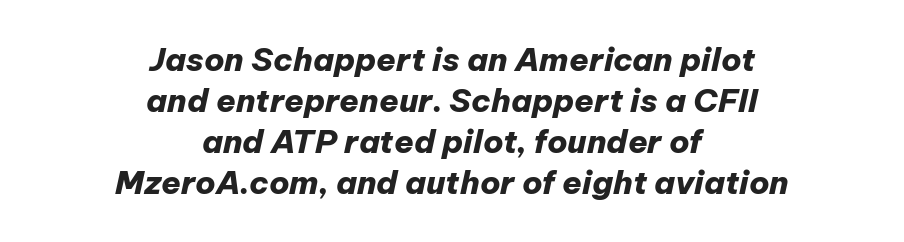
Plenty of ink on the page — the face is bold. The text carries the slant typical of an italic or oblique font. Has an underline been added? It has not. Notice how the passage keeps no hard edge, just a central spine. This rendering leaves character spacing at its baseline value. Each letter keeps its own natural width here, so spacing adapts to shape.
